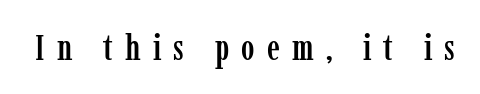
{"serif": "yes", "italic": "no", "width": "condensed", "stroke_contrast": "low", "x_height": "medium", "monospaced": "no", "underline": "no", "letter_spacing": "wide", "letter_spacing_em": 0.34, "glyph_px": 36}
